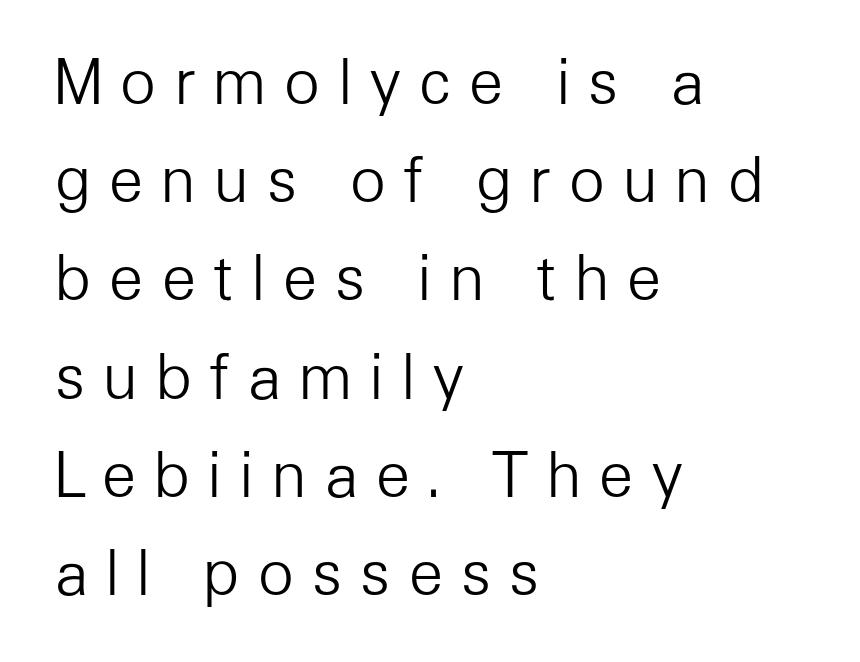
Q: Is the text bold? A: No.
Q: Is the text italic (slanted)? A: No, it is upright.
Q: Is the typeface a serif or a sans-serif typeface? A: Sans-serif.
Q: Is the text underlined? A: No.
Q: How is the paragraph aligned? A: Left-aligned.
Q: Is the spacing between letters normal or unusually wide? A: Unusually wide.
Q: Is the spacing between lines tight, normal or loose? A: Normal.
Q: Width (condensed, normal, or wide)? A: Normal.
Q: Stroke contrast? A: Low.
Q: x-height? A: Medium.
Q: Monospaced? A: No.
